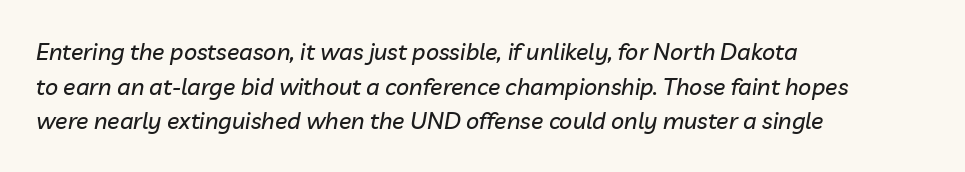
{"italic": "yes", "lean": "right", "slant_degrees": 10, "underline": "no", "align": "left", "line_spacing": "normal", "line_spacing_ratio": 1.51, "letter_spacing": "normal", "letter_spacing_em": 0.0, "glyph_px": 23}
